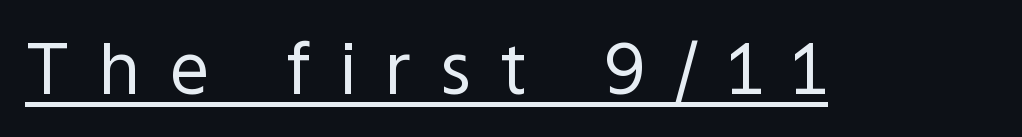
Q: Is the text bold? A: No.
Q: Is the text italic (slanted)? A: No, it is upright.
Q: Is the typeface a serif or a sans-serif typeface? A: Sans-serif.
Q: Is the text underlined? A: Yes.
Q: Is the spacing between letters normal or unusually wide? A: Unusually wide.
Q: Width (condensed, normal, or wide)? A: Normal.
Q: x-height? A: Medium.
Q: Monospaced? A: No.
